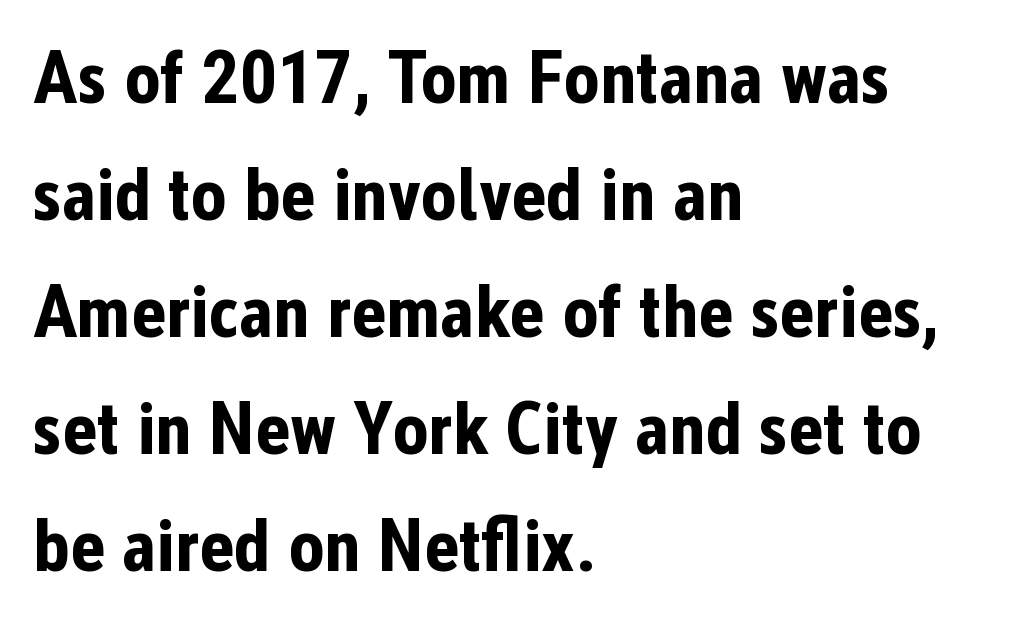
Q: Is the text bold? A: Yes.
Q: Is the text italic (slanted)? A: No, it is upright.
Q: Is the typeface a serif or a sans-serif typeface? A: Sans-serif.
Q: Is the text underlined? A: No.
Q: How is the paragraph aligned? A: Left-aligned.
Q: Is the spacing between letters normal or unusually wide? A: Normal.
Q: Is the spacing between lines tight, normal or loose? A: Normal.
Q: Width (condensed, normal, or wide)? A: Condensed.
Q: Stroke contrast? A: Low.
Q: x-height? A: Medium.
Q: Monospaced? A: No.
